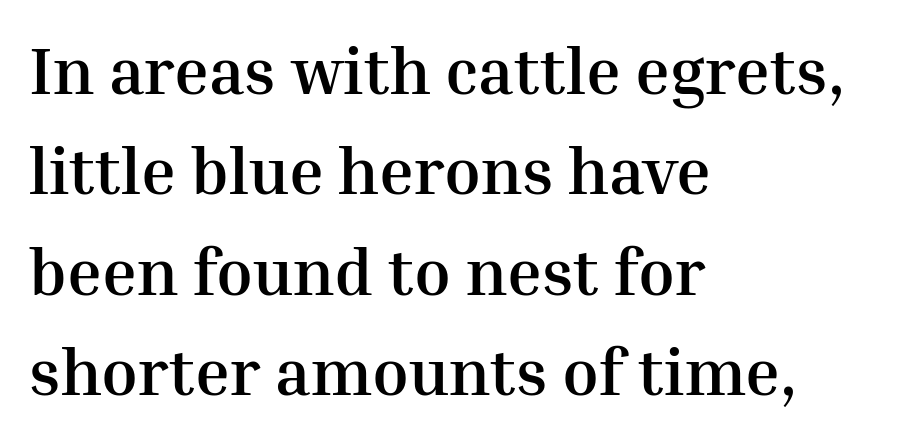
Caption: standard tracking, unaltered. The text block is weighted toward the left margin, trailing off unevenly rightward. Classification — serif. The rendering uses natural spacing where letterforms have individual widths.
